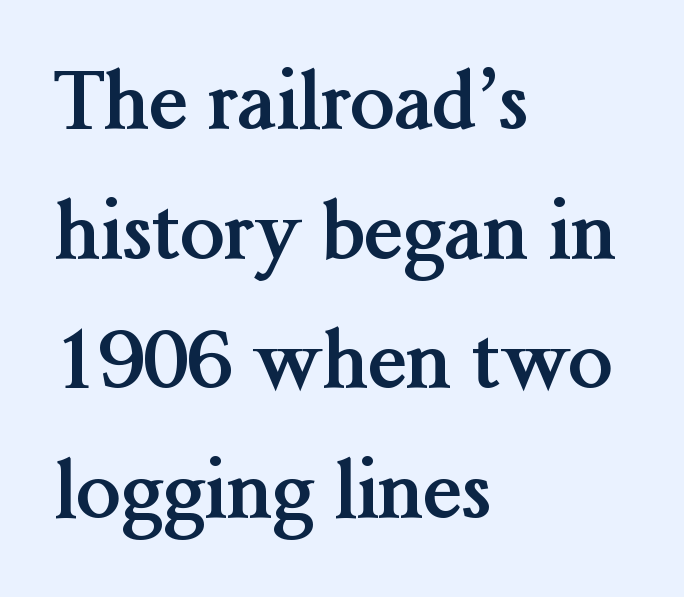
Q: Is the text bold? A: Yes.
Q: Is the text italic (slanted)? A: No, it is upright.
Q: Is the typeface a serif or a sans-serif typeface? A: Serif.
Q: Is the text underlined? A: No.
Q: How is the paragraph aligned? A: Left-aligned.
Q: Is the spacing between letters normal or unusually wide? A: Normal.
Q: Is the spacing between lines tight, normal or loose? A: Normal.
Q: Width (condensed, normal, or wide)? A: Normal.
Q: Stroke contrast? A: Medium.
Q: x-height? A: Medium.
Q: Monospaced? A: No.
